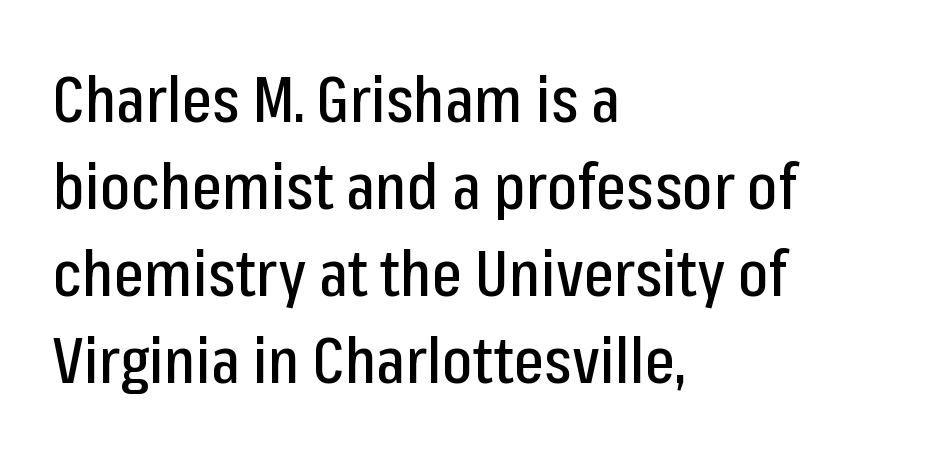
Q: Is the text italic (slanted)? A: No, it is upright.
Q: Is the typeface a serif or a sans-serif typeface? A: Sans-serif.
Q: Is the text underlined? A: No.
Q: How is the paragraph aligned? A: Left-aligned.
Q: Is the spacing between letters normal or unusually wide? A: Normal.
Q: Is the spacing between lines tight, normal or loose? A: Normal.
Q: Width (condensed, normal, or wide)? A: Condensed.
Q: Stroke contrast? A: Low.
Q: x-height? A: Medium.
Q: Monospaced? A: No.
